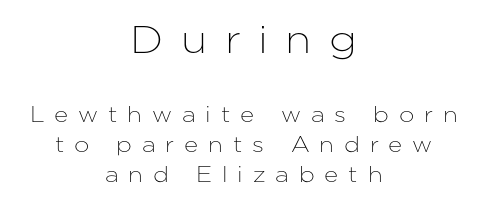
{"serif": "no", "italic": "no", "width": "normal", "stroke_contrast": "low", "x_height": "medium", "monospaced": "no", "underline": "no", "align": "center", "line_spacing": "normal", "line_spacing_ratio": 1.36, "letter_spacing": "wide", "letter_spacing_em": 0.45, "larger_block": "first", "size_ratio": 1.77, "glyph_px": 39}
